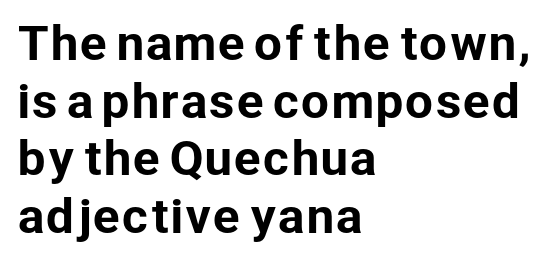
Q: Is the text italic (slanted)? A: No, it is upright.
Q: Is the typeface a serif or a sans-serif typeface? A: Sans-serif.
Q: Is the text underlined? A: No.
Q: How is the paragraph aligned? A: Left-aligned.
Q: Is the spacing between letters normal or unusually wide? A: Normal.
Q: Is the spacing between lines tight, normal or loose? A: Normal.
Q: Width (condensed, normal, or wide)? A: Normal.
Q: Stroke contrast? A: Low.
Q: x-height? A: Medium.
Q: Monospaced? A: No.
